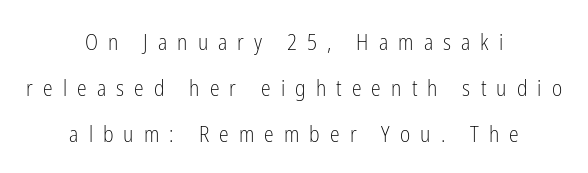
The image shows 22 px text type, upright; set centered, loose line spacing (2.1x), unusually wide letter spacing (+0.46 em), not underlined.
